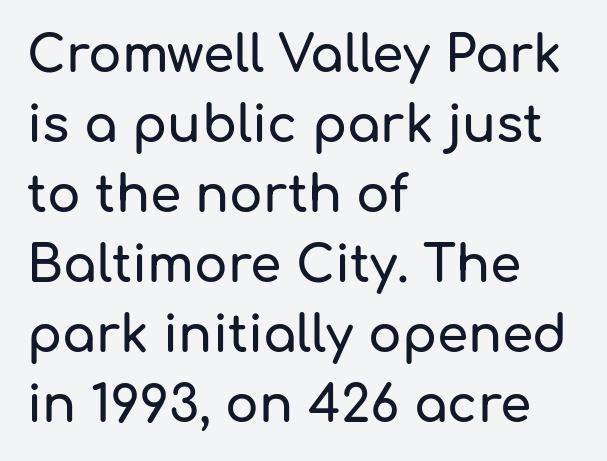
The text was rendered using a sans face with plain stroke endings. The tracking reads as untouched default to a designer's eye. Rows of type keep a routine distance in the vertical direction. A roman cut, with each character standing at attention. Here the designer chose a conventional face with non-uniform glyph widths.
